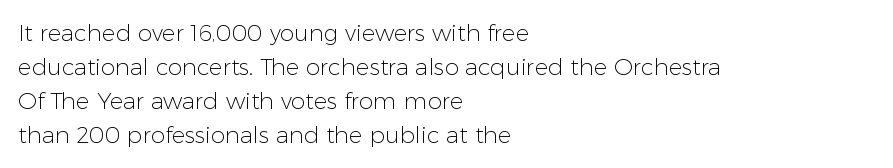
Q: Is the text bold? A: No.
Q: Is the text italic (slanted)? A: No, it is upright.
Q: Is the text underlined? A: No.
Q: How is the paragraph aligned? A: Left-aligned.
Q: Is the spacing between letters normal or unusually wide? A: Normal.
Q: Is the spacing between lines tight, normal or loose? A: Normal.
